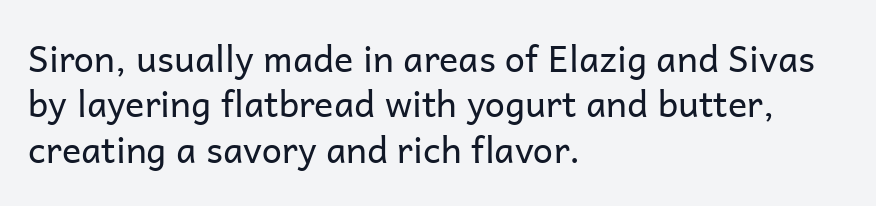
The image shows 36 px regular-weight sans-serif type, upright; set left-aligned, normal line spacing (1.26x), normal letter spacing, not underlined; low stroke contrast and a medium x-height.
